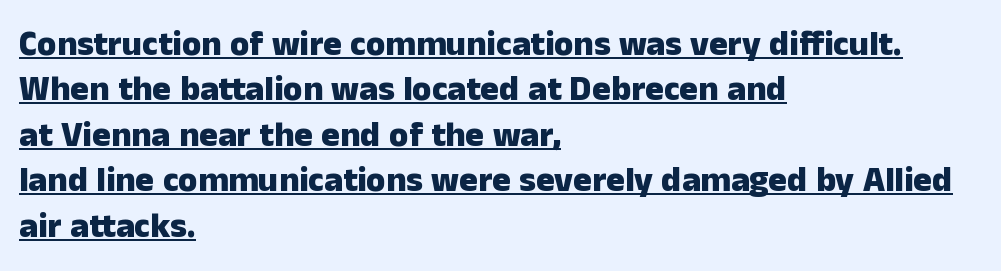
{"serif": "no", "italic": "no", "bold": "yes", "weight": "heavy", "width": "normal", "stroke_contrast": "low", "x_height": "medium", "monospaced": "no", "underline": "yes", "align": "left", "line_spacing": "normal", "line_spacing_ratio": 1.3, "letter_spacing": "normal", "letter_spacing_em": 0.0, "glyph_px": 35}
